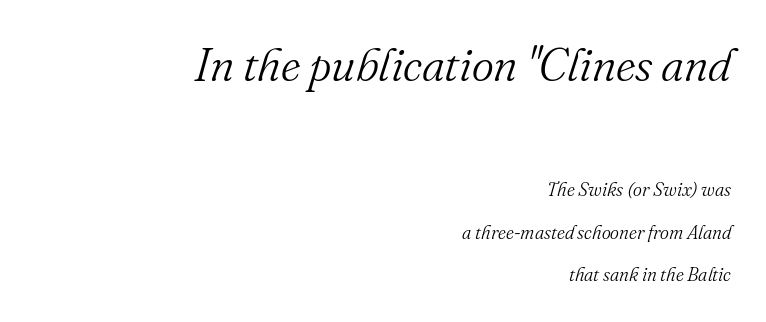
The image shows 47 px light serif type, italic (leaning right); set right-aligned, loose line spacing (2.23x), normal letter spacing, not underlined; the first (top) block is 2.47x larger; medium stroke contrast and a small x-height.
